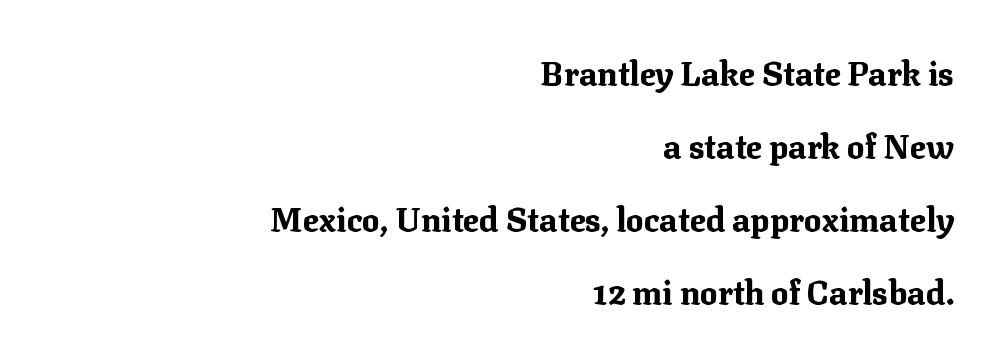
Spacing verdict: proportional, widths tailored to each character. Each word holds together tightly as a unit, with standard inter-letter gaps. Small tapered or slab feet sit at the stroke ends, so this counts as serif. This rendering features lettering with no underline.
